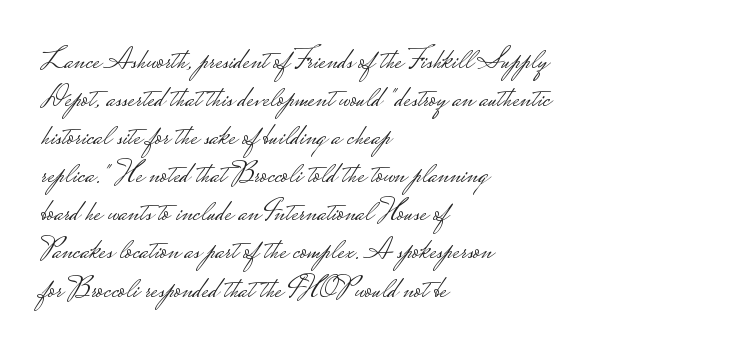
Spacing verdict: proportional, widths tailored to each character. You can tell from the bare stems that sans-serif type was used. Each stroke keeps to a modest, everyday thickness or less.
